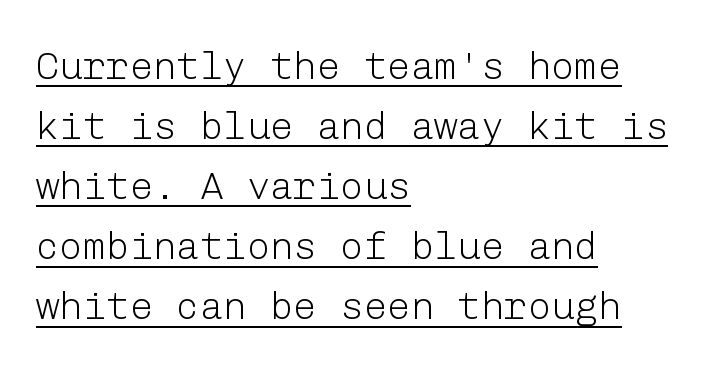
Q: Is the text bold? A: No.
Q: Is the text italic (slanted)? A: No, it is upright.
Q: Is the typeface a serif or a sans-serif typeface? A: Sans-serif.
Q: Is the text underlined? A: Yes.
Q: How is the paragraph aligned? A: Left-aligned.
Q: Is the spacing between letters normal or unusually wide? A: Normal.
Q: Is the spacing between lines tight, normal or loose? A: Normal.
Q: Width (condensed, normal, or wide)? A: Normal.
Q: Stroke contrast? A: Low.
Q: x-height? A: Medium.
